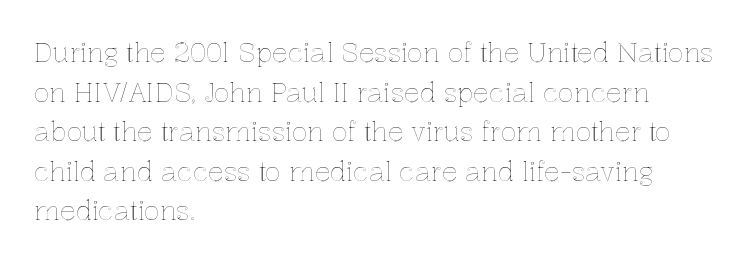
Q: Is the text italic (slanted)? A: No, it is upright.
Q: Is the text underlined? A: No.
Q: How is the paragraph aligned? A: Left-aligned.
Q: Is the spacing between letters normal or unusually wide? A: Normal.
Q: Is the spacing between lines tight, normal or loose? A: Normal.
